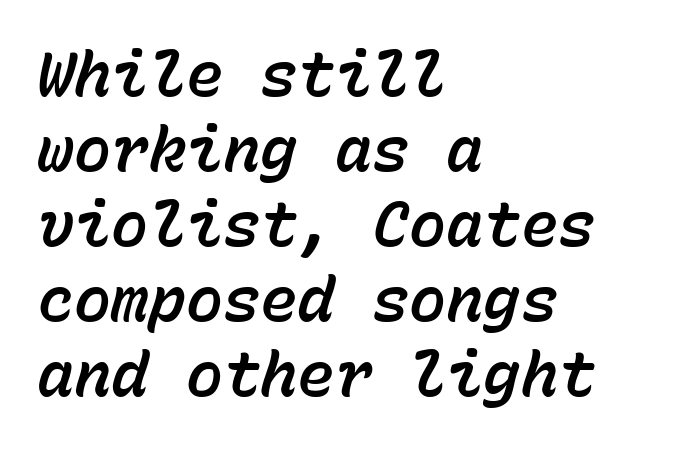
{"italic": "yes", "lean": "right", "slant_degrees": 15, "width": "normal", "stroke_contrast": "low", "x_height": "medium", "monospaced": "yes", "underline": "no", "align": "left", "line_spacing_ratio": 1.21, "letter_spacing": "normal", "letter_spacing_em": 0.0, "glyph_px": 62}
